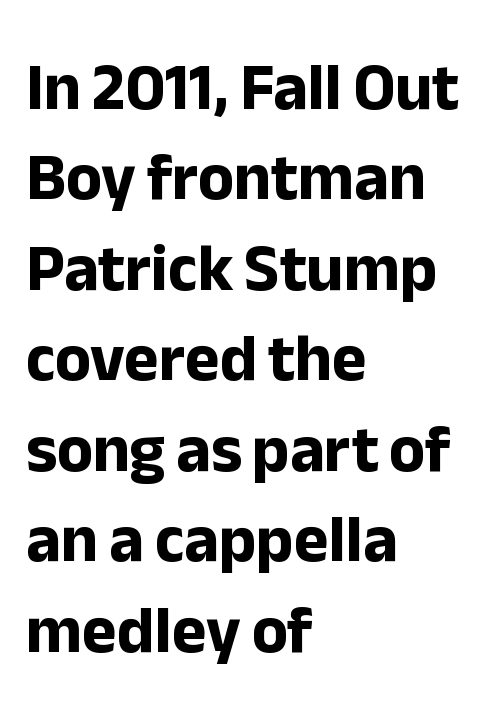
Q: Is the text bold? A: Yes.
Q: Is the text italic (slanted)? A: No, it is upright.
Q: Is the typeface a serif or a sans-serif typeface? A: Sans-serif.
Q: Is the text underlined? A: No.
Q: How is the paragraph aligned? A: Left-aligned.
Q: Is the spacing between letters normal or unusually wide? A: Normal.
Q: Is the spacing between lines tight, normal or loose? A: Normal.
Q: Width (condensed, normal, or wide)? A: Normal.
Q: Stroke contrast? A: Low.
Q: x-height? A: Medium.
Q: Monospaced? A: No.
